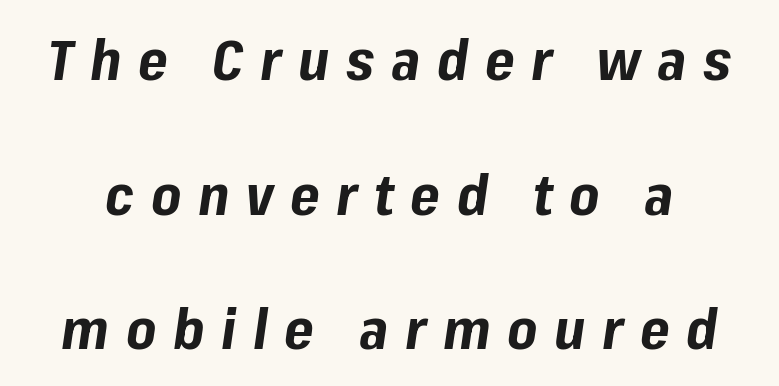
Q: Is the text bold? A: Yes.
Q: Is the text italic (slanted)? A: Yes, it leans right by about 8 degrees.
Q: Is the text underlined? A: No.
Q: Is the spacing between letters normal or unusually wide? A: Unusually wide.
Q: Is the spacing between lines tight, normal or loose? A: Loose.
Q: Width (condensed, normal, or wide)? A: Normal.
Q: Stroke contrast? A: Low.
Q: x-height? A: Medium.
Q: Monospaced? A: No.
